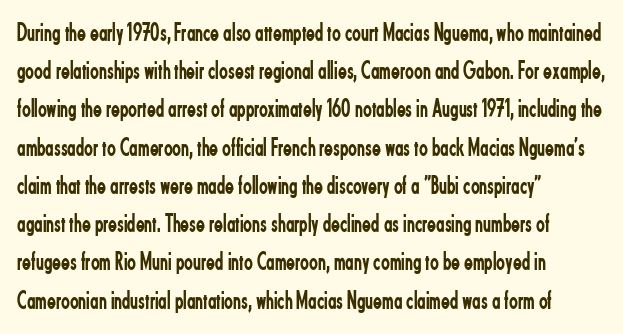
The image shows 26 px text type, upright; set left-aligned, normal line spacing (1.47x), normal letter spacing, not underlined.
